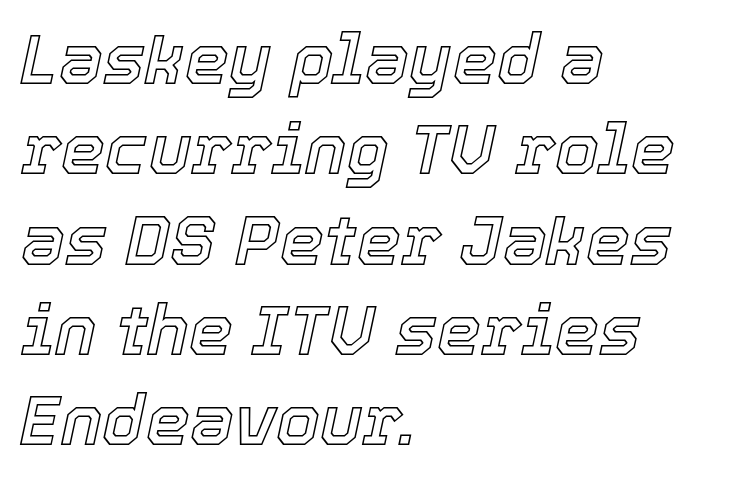
Q: Is the text italic (slanted)? A: Yes, it leans right by about 12 degrees.
Q: Is the text underlined? A: No.
Q: How is the paragraph aligned? A: Left-aligned.
Q: Is the spacing between letters normal or unusually wide? A: Normal.
Q: Is the spacing between lines tight, normal or loose? A: Normal.
Q: Width (condensed, normal, or wide)? A: Normal.
Q: x-height? A: Medium.
Q: Monospaced? A: No.
